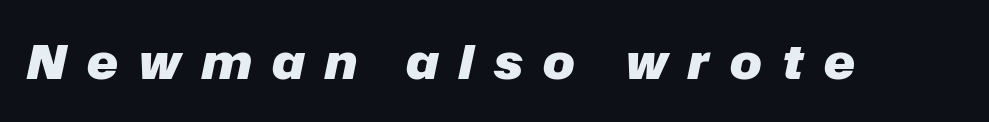
{"italic": "yes", "lean": "right", "slant_degrees": 12, "bold": "yes", "weight": "heavy", "width": "normal", "stroke_contrast": "low", "x_height": "medium", "monospaced": "no", "underline": "no", "letter_spacing": "wide", "letter_spacing_em": 0.44, "glyph_px": 47}
